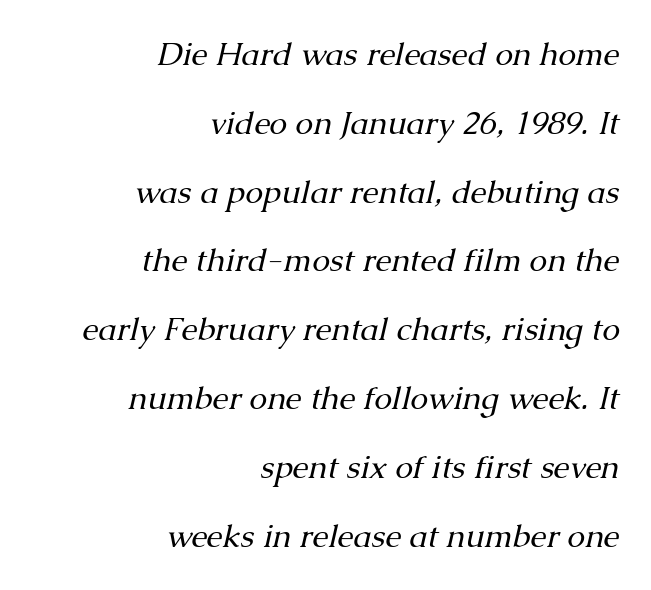
{"serif": "yes", "italic": "yes", "lean": "right", "slant_degrees": 13, "bold": "no", "weight": "regular", "width": "normal", "stroke_contrast": "medium", "x_height": "medium", "monospaced": "no", "underline": "no", "align": "right", "line_spacing": "loose", "line_spacing_ratio": 2.15, "letter_spacing": "normal", "letter_spacing_em": 0.0, "glyph_px": 32}
